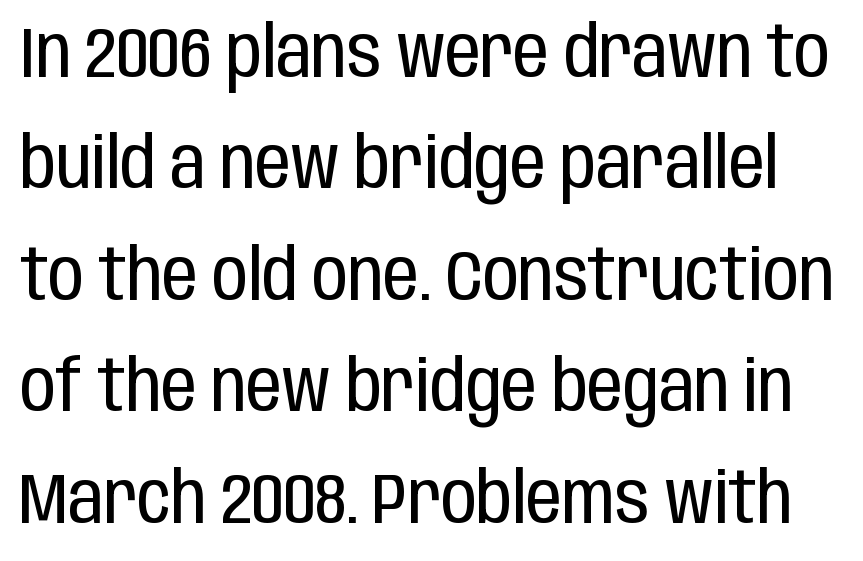
Q: Is the text bold? A: No.
Q: Is the text italic (slanted)? A: No, it is upright.
Q: Is the typeface a serif or a sans-serif typeface? A: Sans-serif.
Q: Is the text underlined? A: No.
Q: Is the spacing between letters normal or unusually wide? A: Normal.
Q: Is the spacing between lines tight, normal or loose? A: Normal.
Q: Width (condensed, normal, or wide)? A: Condensed.
Q: Stroke contrast? A: Low.
Q: x-height? A: Large.
Q: Monospaced? A: No.
